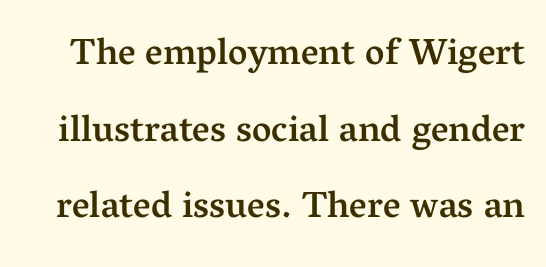
The image shows 37 px semibold serif type, upright; set loose line spacing (2.07x), normal letter spacing, not underlined; medium stroke contrast and a medium x-height.
